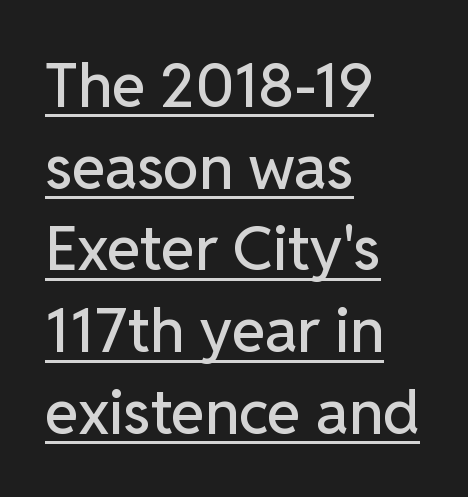
Q: Is the text italic (slanted)? A: No, it is upright.
Q: Is the typeface a serif or a sans-serif typeface? A: Sans-serif.
Q: Is the text underlined? A: Yes.
Q: How is the paragraph aligned? A: Left-aligned.
Q: Is the spacing between letters normal or unusually wide? A: Normal.
Q: Is the spacing between lines tight, normal or loose? A: Normal.
Q: Width (condensed, normal, or wide)? A: Normal.
Q: Stroke contrast? A: Low.
Q: x-height? A: Medium.
Q: Monospaced? A: No.
